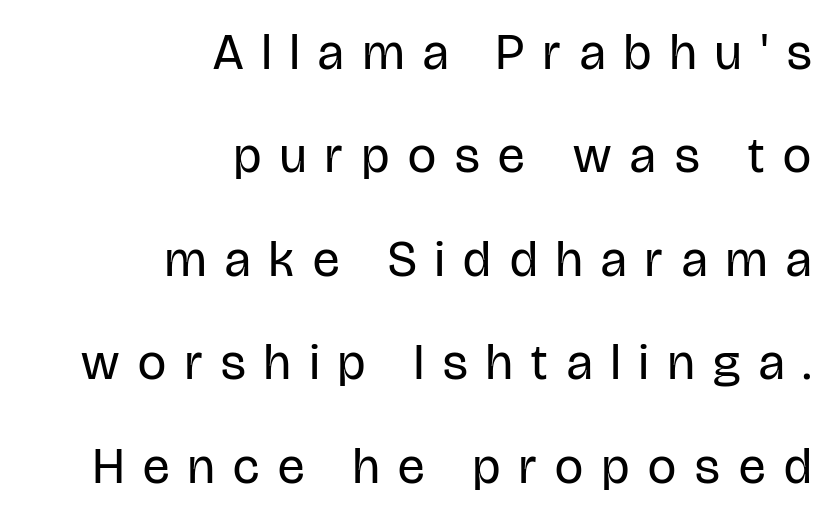
The passage shown is typed in a proportional face where columns would drift. Vertically, the passage feels expansive, rows floating well apart. Is this a sans? Yes — the strokes have no serifs. Quick note: underline off. Casual observation: everything's shoved over to the right.
